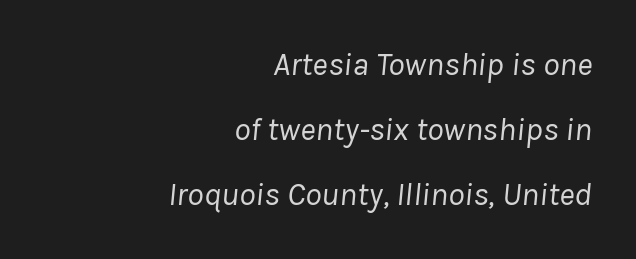
Q: Is the text bold? A: No.
Q: Is the text italic (slanted)? A: Yes, it leans right by about 8 degrees.
Q: Is the text underlined? A: No.
Q: How is the paragraph aligned? A: Right-aligned.
Q: Is the spacing between letters normal or unusually wide? A: Normal.
Q: Is the spacing between lines tight, normal or loose? A: Loose.
Q: Width (condensed, normal, or wide)? A: Normal.
Q: Stroke contrast? A: Low.
Q: x-height? A: Medium.
Q: Monospaced? A: No.
